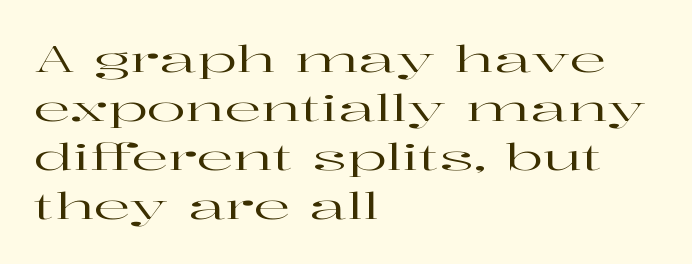
{"serif": "yes", "italic": "no", "width": "wide", "stroke_contrast": "high", "x_height": "medium", "monospaced": "no", "underline": "no", "align": "left", "line_spacing": "normal", "line_spacing_ratio": 1.36, "letter_spacing": "normal", "letter_spacing_em": 0.0, "glyph_px": 36}
